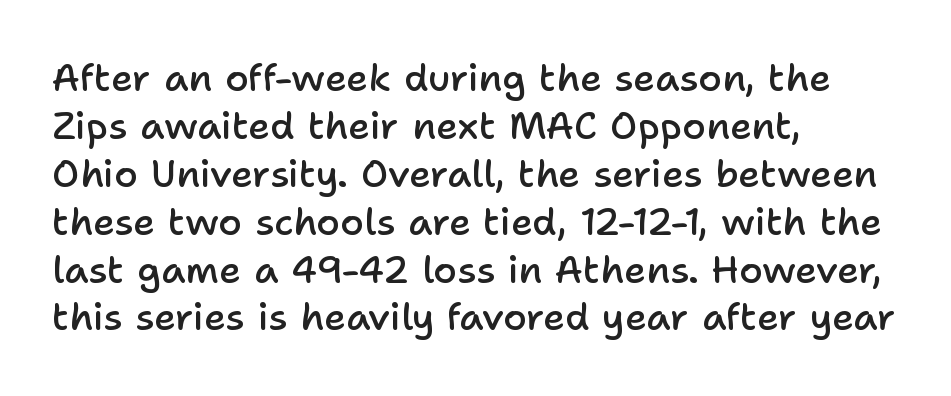
This sample has the flowing, uneven cadence of proportional lettering. Tall strokes in this sample are plumb rather than angled. A student would call this left alignment; a typographer would say flush left, rag right. Glyph-to-glyph distance matches everyday printed text.
